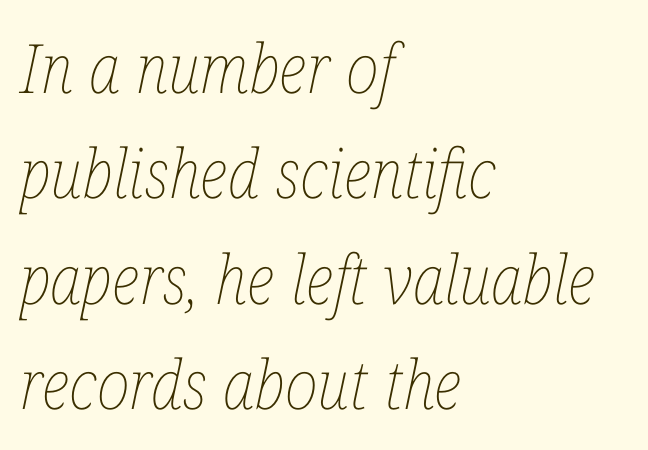
The image shows 68 px thin, condensed type, italic (leaning right); set left-aligned, normal line spacing (1.55x), normal letter spacing, not underlined; low stroke contrast and a medium x-height.
